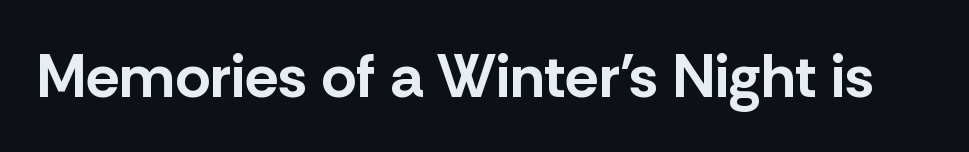
This sample uses plain, unmodified letter spacing. Bold? Absolutely — the strokes are thick and heavy. Note: no serifs on the glyphs. The type sits square on the baseline with zero lean. Plain, unruled lines of type.
